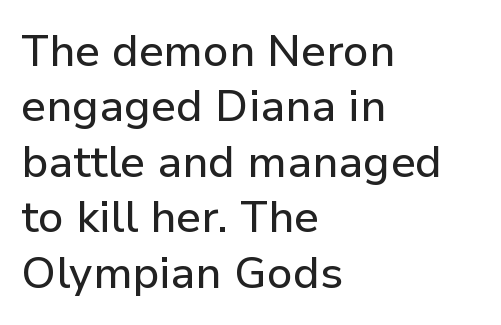
The image shows 44 px sans-serif type, upright; set left-aligned, normal line spacing (1.26x), normal letter spacing, not underlined; low stroke contrast and a medium x-height.
